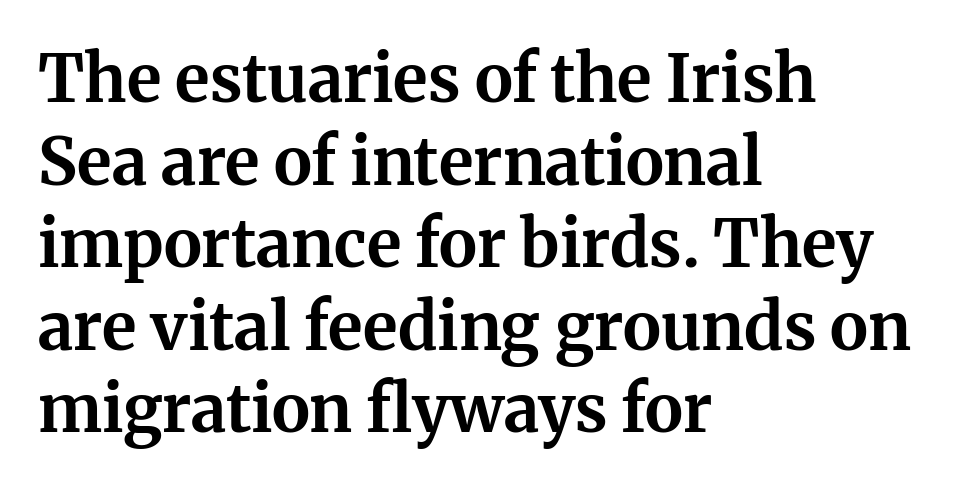
The image shows 65 px bold serif type, upright; set left-aligned, normal line spacing (1.27x), normal letter spacing, not underlined; medium stroke contrast and a medium x-height.
